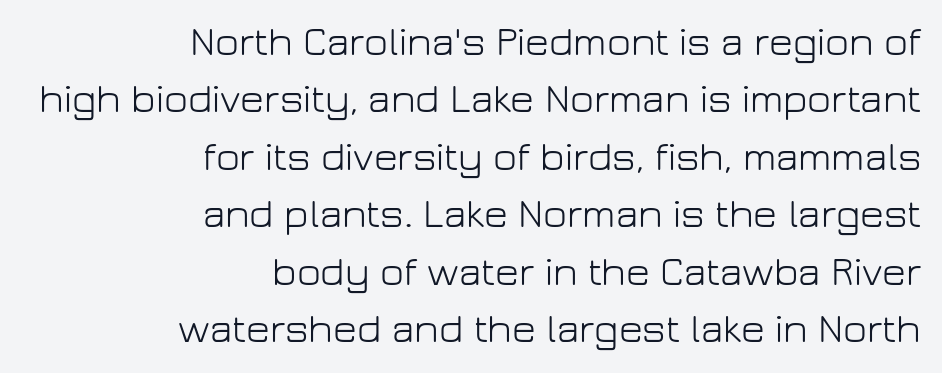
Q: Is the text bold? A: No.
Q: Is the text italic (slanted)? A: No, it is upright.
Q: Is the typeface a serif or a sans-serif typeface? A: Sans-serif.
Q: Is the text underlined? A: No.
Q: How is the paragraph aligned? A: Right-aligned.
Q: Is the spacing between letters normal or unusually wide? A: Normal.
Q: Is the spacing between lines tight, normal or loose? A: Normal.
Q: Width (condensed, normal, or wide)? A: Normal.
Q: Stroke contrast? A: Low.
Q: x-height? A: Medium.
Q: Monospaced? A: No.
